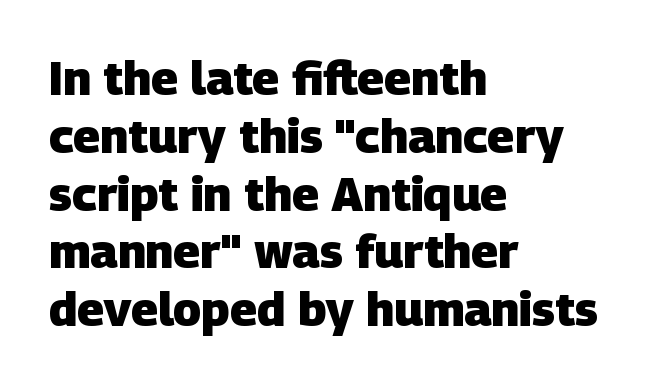
Left-aligned paragraph, ragged on the right. Look at the stroke-to-counter ratio: heavy, a bold. These lines keep a tight, regular rhythm from letter to letter. The rendering uses natural spacing where letterforms have individual widths. Check the space under the baseline: it is left empty.
